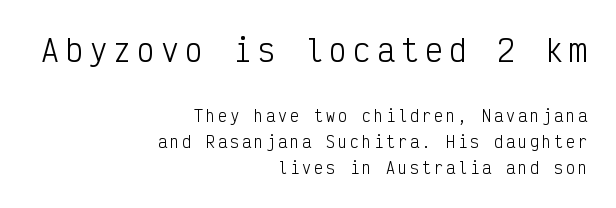
Q: Is the text bold? A: No.
Q: Is the text italic (slanted)? A: No, it is upright.
Q: Is the typeface a serif or a sans-serif typeface? A: Sans-serif.
Q: Is the text underlined? A: No.
Q: How is the paragraph aligned? A: Right-aligned.
Q: Is the spacing between letters normal or unusually wide? A: Unusually wide.
Q: Which block of text is set in a larger size, the first (top) or the second (bottom)? A: The first (top) one.
Q: Width (condensed, normal, or wide)? A: Condensed.
Q: Stroke contrast? A: Low.
Q: x-height? A: Medium.
Q: Monospaced? A: Yes.
